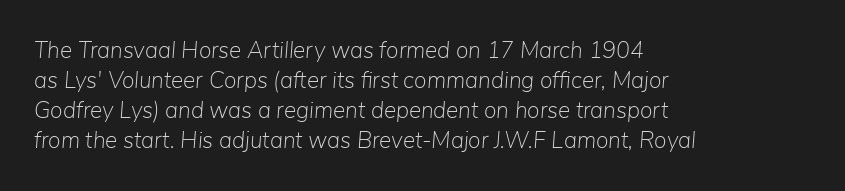
Q: Is the text bold? A: No.
Q: Is the text italic (slanted)? A: Yes, it leans right by about 5 degrees.
Q: Is the text underlined? A: No.
Q: How is the paragraph aligned? A: Left-aligned.
Q: Is the spacing between letters normal or unusually wide? A: Normal.
Q: Is the spacing between lines tight, normal or loose? A: Normal.
